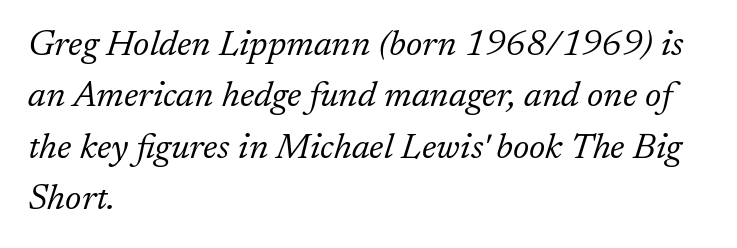
Q: Is the text bold? A: No.
Q: Is the text italic (slanted)? A: Yes, it leans right by about 17 degrees.
Q: Is the typeface a serif or a sans-serif typeface? A: Serif.
Q: Is the text underlined? A: No.
Q: How is the paragraph aligned? A: Left-aligned.
Q: Is the spacing between letters normal or unusually wide? A: Normal.
Q: Is the spacing between lines tight, normal or loose? A: Normal.
Q: Width (condensed, normal, or wide)? A: Normal.
Q: Stroke contrast? A: Low.
Q: x-height? A: Medium.
Q: Monospaced? A: No.
